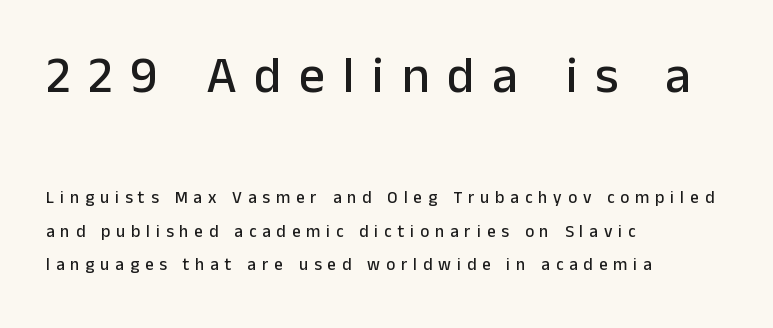
This rendering employs a face without finishing strokes, i.e., a sans-serif. This sample has the flowing, uneven cadence of proportional lettering. Interline gaps are noticeably wide in this sample. No word sits above an underline. Letter spacing: wide. The composition opens big and finishes small.
